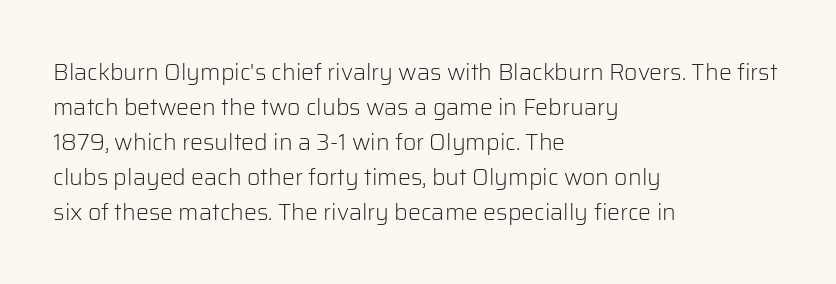
Q: Is the text bold? A: No.
Q: Is the text italic (slanted)? A: No, it is upright.
Q: Is the text underlined? A: No.
Q: How is the paragraph aligned? A: Left-aligned.
Q: Is the spacing between letters normal or unusually wide? A: Normal.
Q: Is the spacing between lines tight, normal or loose? A: Normal.
